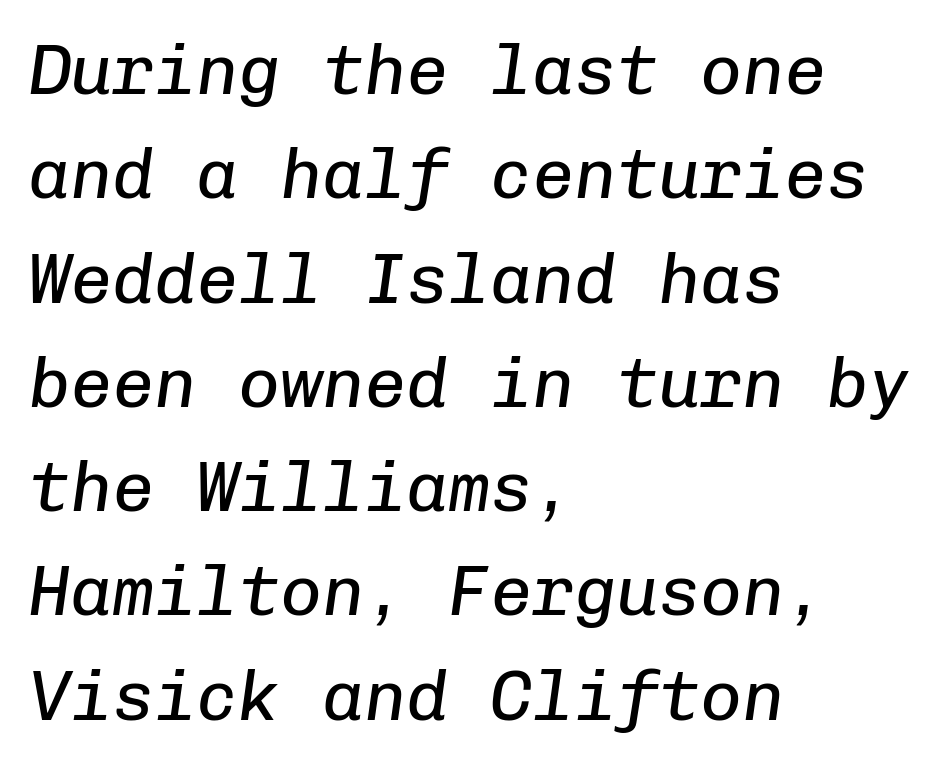
Q: Is the text bold? A: No.
Q: Is the text italic (slanted)? A: Yes, it leans right by about 8 degrees.
Q: Is the text underlined? A: No.
Q: How is the paragraph aligned? A: Left-aligned.
Q: Is the spacing between letters normal or unusually wide? A: Normal.
Q: Is the spacing between lines tight, normal or loose? A: Normal.
Q: Width (condensed, normal, or wide)? A: Normal.
Q: Stroke contrast? A: Low.
Q: x-height? A: Medium.
Q: Monospaced? A: Yes.
